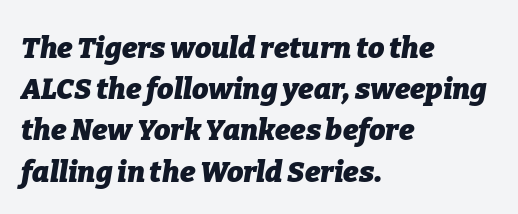
{"italic": "yes", "lean": "right", "slant_degrees": 9, "bold": "yes", "weight": "heavy", "width": "normal", "stroke_contrast": "low", "x_height": "medium", "monospaced": "no", "underline": "no", "align": "left", "line_spacing": "normal", "line_spacing_ratio": 1.42, "letter_spacing": "normal", "letter_spacing_em": 0.0, "glyph_px": 29}
